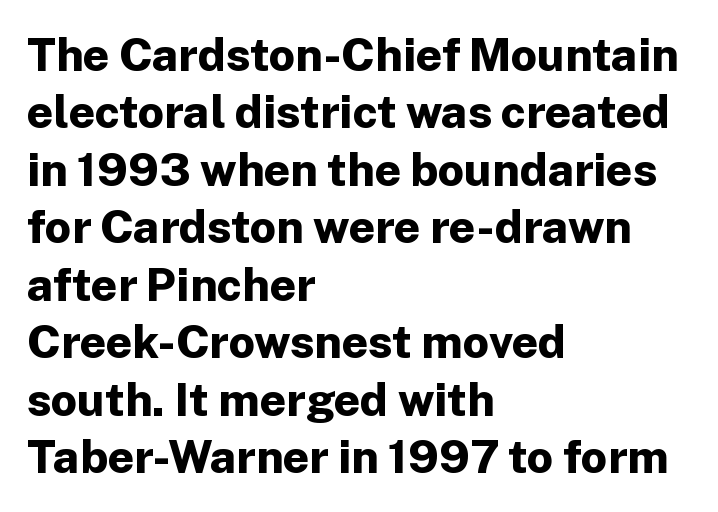
Which margin do the lines hug? The left one — the right edge is uneven. Decoration check: the copy has no underline. The typesetting leans heavy: a genuine bold. Do the characters align in a grid? No, the font is proportional.
